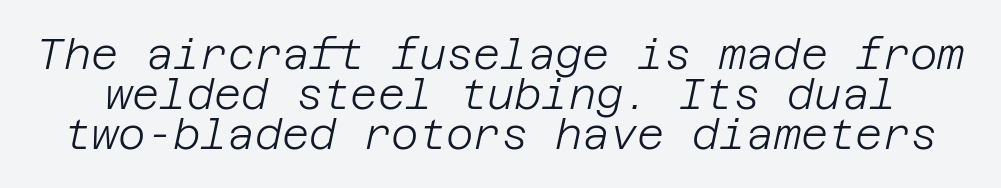
{"italic": "yes", "lean": "right", "slant_degrees": 12, "bold": "no", "weight": "light", "width": "normal", "stroke_contrast": "low", "x_height": "large", "underline": "no", "line_spacing": "tight", "line_spacing_ratio": 0.95, "letter_spacing": "normal", "letter_spacing_em": 0.0, "glyph_px": 42}
